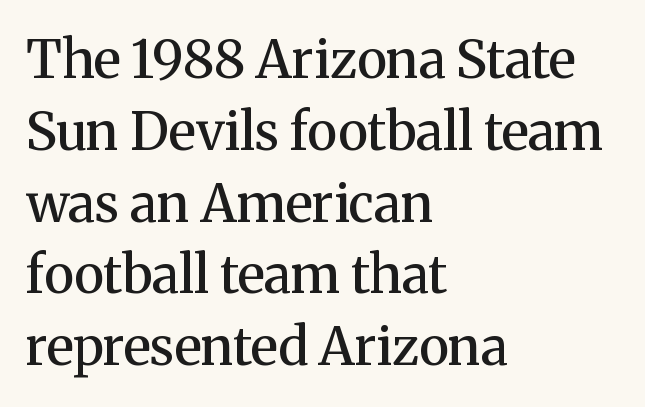
The image shows 52 px semibold serif type, upright; set left-aligned, normal line spacing (1.38x), normal letter spacing, not underlined; medium stroke contrast and a medium x-height.
